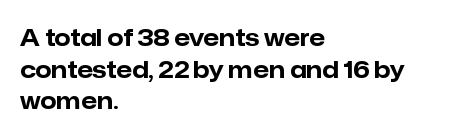
Q: Is the text bold? A: Yes.
Q: Is the text italic (slanted)? A: No, it is upright.
Q: Is the text underlined? A: No.
Q: How is the paragraph aligned? A: Left-aligned.
Q: Is the spacing between letters normal or unusually wide? A: Normal.
Q: Is the spacing between lines tight, normal or loose? A: Normal.
